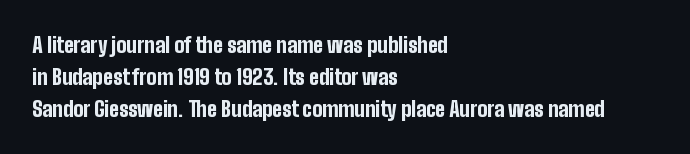
Q: Is the text bold? A: Yes.
Q: Is the text italic (slanted)? A: No, it is upright.
Q: Is the text underlined? A: No.
Q: How is the paragraph aligned? A: Left-aligned.
Q: Is the spacing between letters normal or unusually wide? A: Normal.
Q: Is the spacing between lines tight, normal or loose? A: Normal.
